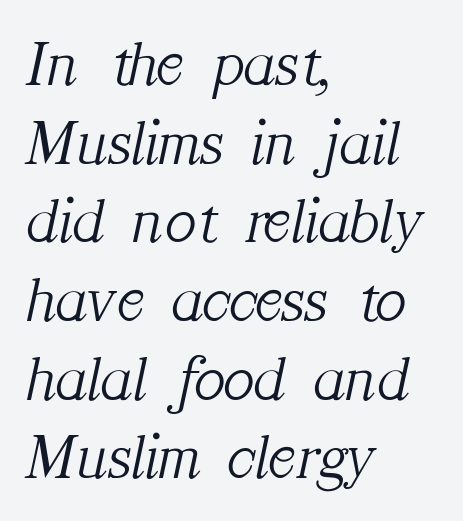
{"serif": "yes", "italic": "yes", "lean": "right", "slant_degrees": 12, "bold": "no", "weight": "light", "width": "normal", "stroke_contrast": "medium", "x_height": "medium", "monospaced": "no", "underline": "no", "align": "left", "line_spacing_ratio": 1.21, "letter_spacing": "normal", "letter_spacing_em": 0.0, "glyph_px": 65}
